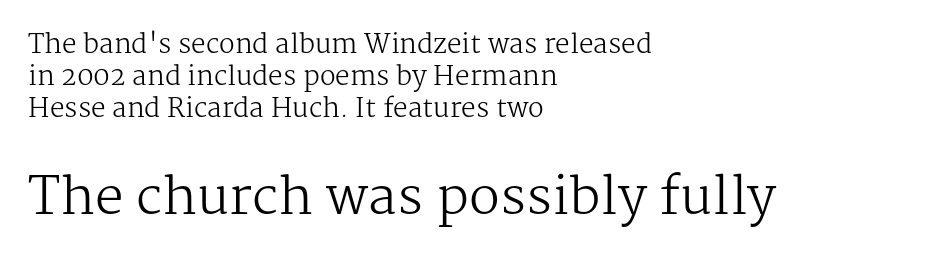
{"serif": "yes", "italic": "no", "bold": "no", "weight": "regular", "width": "normal", "stroke_contrast": "medium", "x_height": "medium", "monospaced": "no", "underline": "no", "align": "left", "line_spacing_ratio": 1.24, "letter_spacing": "normal", "letter_spacing_em": 0.0, "larger_block": "second", "size_ratio": 1.96, "glyph_px": 51}
